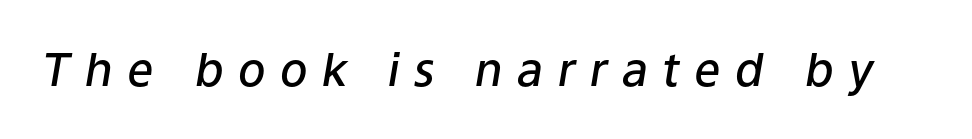
The image shows 46 px semibold type, italic (leaning right); set unusually wide letter spacing (+0.31 em), not underlined; low stroke contrast and a medium x-height.
